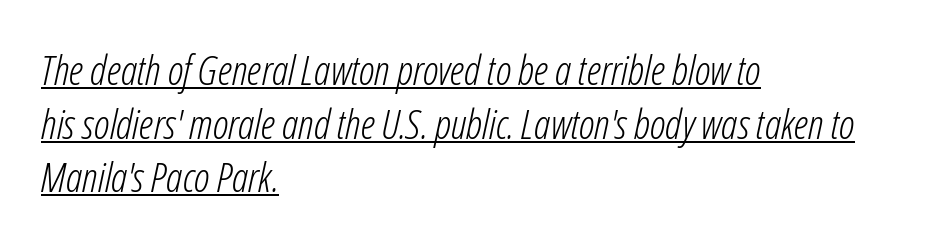
{"italic": "yes", "lean": "right", "slant_degrees": 12, "bold": "no", "weight": "light", "width": "condensed", "stroke_contrast": "low", "x_height": "medium", "monospaced": "no", "underline": "yes", "align": "left", "line_spacing": "normal", "line_spacing_ratio": 1.31, "letter_spacing": "normal", "letter_spacing_em": 0.0, "glyph_px": 41}
